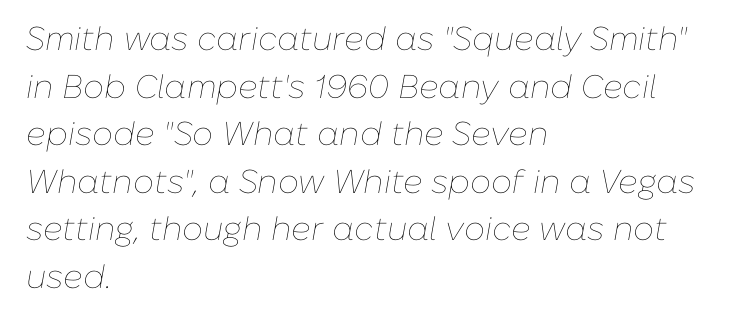
The letters advance in unequal steps, a hallmark of proportional type. Honestly, the letter spacing is just normal — you wouldn't notice it. The string is rendered with underlining switched off. Weight: regular or lighter.
